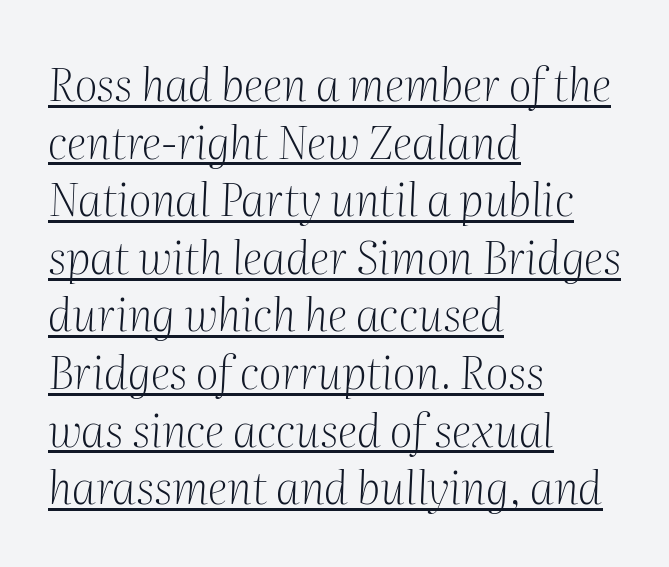
The image shows 45 px light serif type, italic (leaning right); set left-aligned, normal line spacing (1.28x), normal letter spacing, underlined; medium stroke contrast and a medium x-height.
